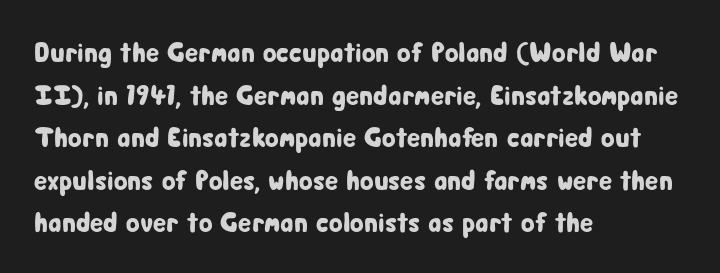
Nope, not italic — everything's standing straight. Leading matches the norm, producing a regular column. Each letter keeps its own natural width here, so spacing adapts to shape. The lines are quadded left. Nope, no serifs anywhere on these letters. Spacing between characters is what you'd get straight out of the box.
